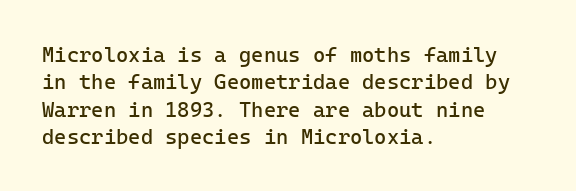
Q: Is the text bold? A: No.
Q: Is the text italic (slanted)? A: No, it is upright.
Q: Is the text underlined? A: No.
Q: How is the paragraph aligned? A: Left-aligned.
Q: Is the spacing between letters normal or unusually wide? A: Normal.
Q: Is the spacing between lines tight, normal or loose? A: Normal.
